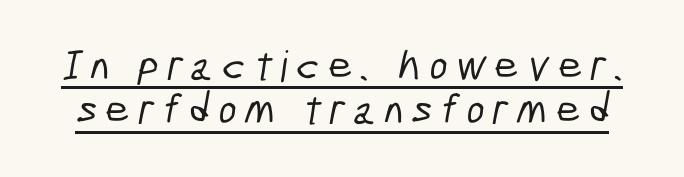
Q: Is the typeface a serif or a sans-serif typeface? A: Sans-serif.
Q: Is the text underlined? A: Yes.
Q: Is the spacing between lines tight, normal or loose? A: Tight.
Q: Width (condensed, normal, or wide)? A: Condensed.
Q: Stroke contrast? A: Low.
Q: x-height? A: Medium.
Q: Monospaced? A: No.
